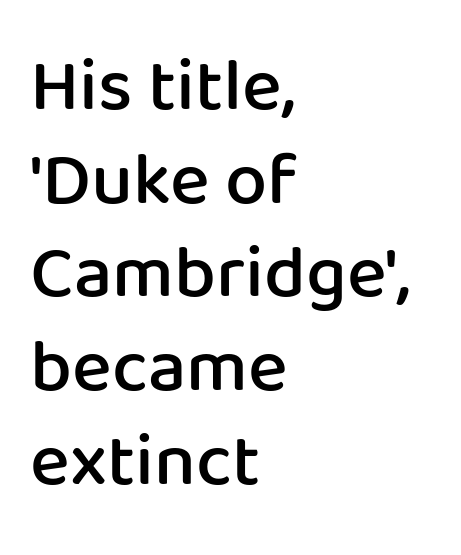
{"serif": "no", "italic": "no", "bold": "semi", "weight": "semibold", "width": "normal", "stroke_contrast": "low", "x_height": "medium", "monospaced": "no", "underline": "no", "align": "left", "line_spacing": "normal", "line_spacing_ratio": 1.25, "letter_spacing": "normal", "letter_spacing_em": 0.0, "glyph_px": 75}
